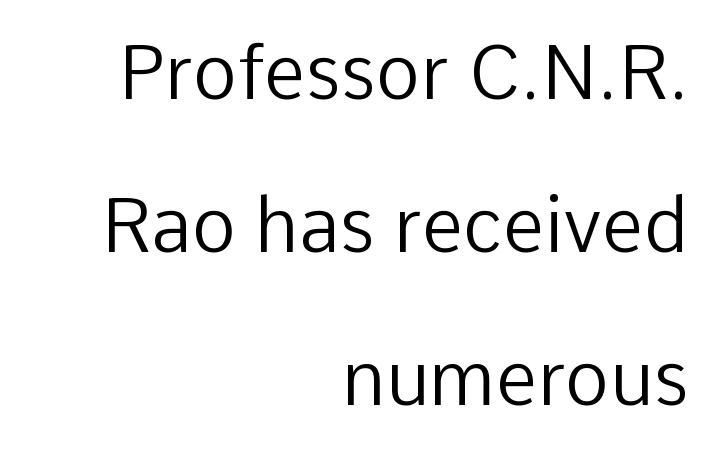
The image shows 75 px regular-weight sans-serif type, upright; set right-aligned, loose line spacing (2.04x), normal letter spacing, not underlined; low stroke contrast and a medium x-height.
